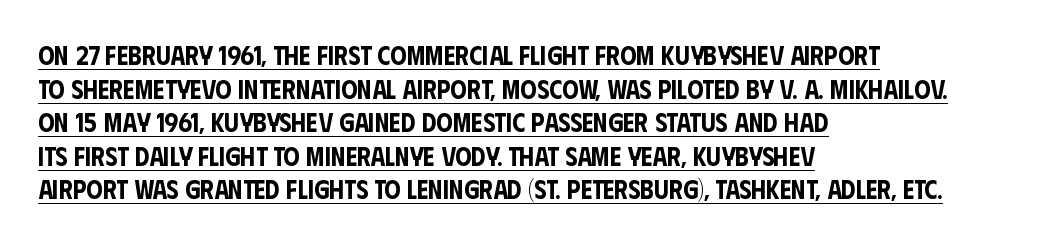
{"italic": "no", "underline": "yes", "align": "left", "line_spacing": "normal", "line_spacing_ratio": 1.29, "letter_spacing": "normal", "letter_spacing_em": 0.0, "glyph_px": 26}
